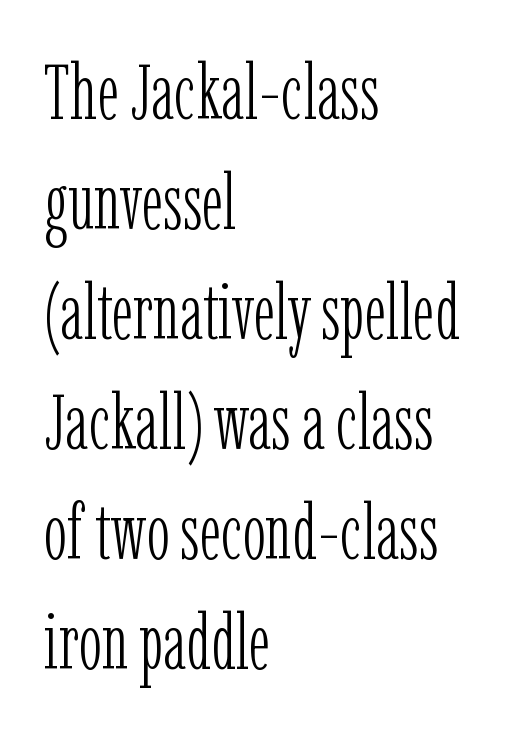
Q: Is the text bold? A: No.
Q: Is the text italic (slanted)? A: No, it is upright.
Q: Is the typeface a serif or a sans-serif typeface? A: Serif.
Q: Is the text underlined? A: No.
Q: How is the paragraph aligned? A: Left-aligned.
Q: Is the spacing between letters normal or unusually wide? A: Normal.
Q: Is the spacing between lines tight, normal or loose? A: Normal.
Q: Width (condensed, normal, or wide)? A: Condensed.
Q: Stroke contrast? A: Low.
Q: x-height? A: Medium.
Q: Monospaced? A: No.
